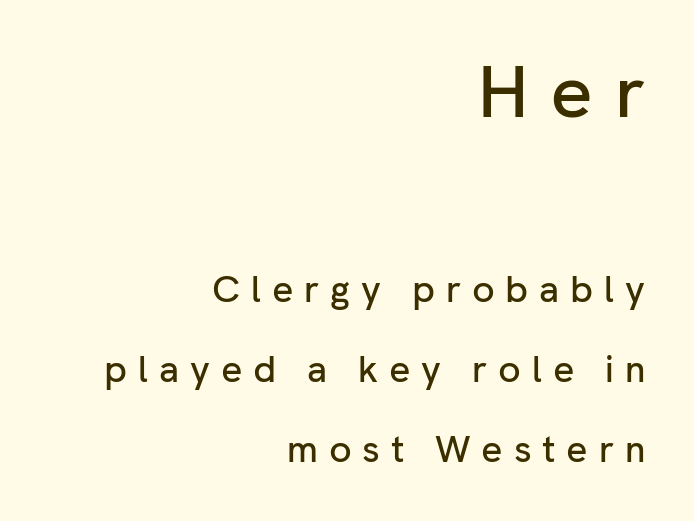
Compare the two chunks: the upper has the greater cap height. Unlike a traditional serif, this face leaves its strokes unadorned. Reading down the block, your eye finds every line finishing at a fixed right position. The space beneath each line is pristine and unruled. The letters advance in unequal steps, a hallmark of proportional type.
